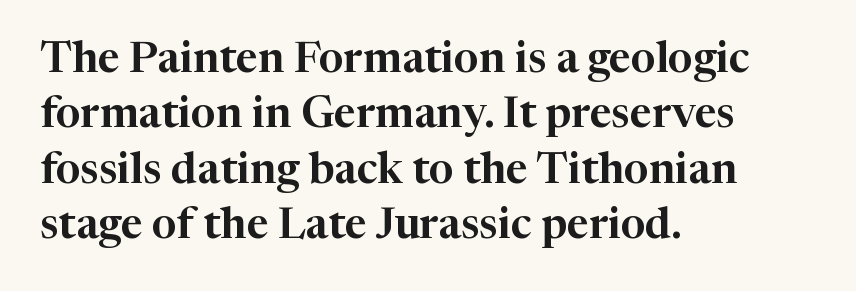
The image shows 43 px serif type, upright; set left-aligned, normal line spacing (1.29x), normal letter spacing, not underlined; high stroke contrast and a medium x-height.
